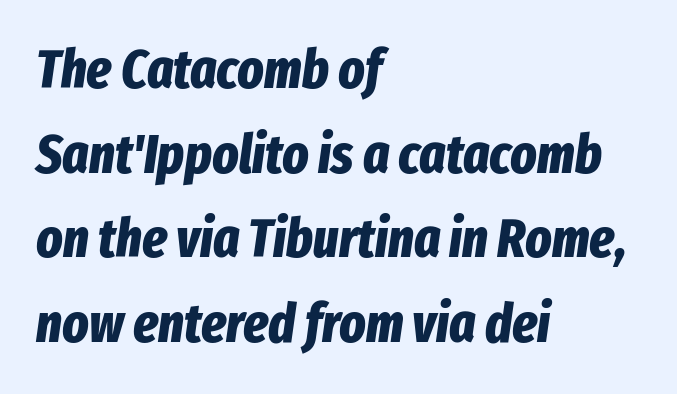
The image shows 55 px bold, condensed type, italic (leaning right); set left-aligned, normal line spacing (1.54x), normal letter spacing, not underlined; low stroke contrast and a medium x-height.
